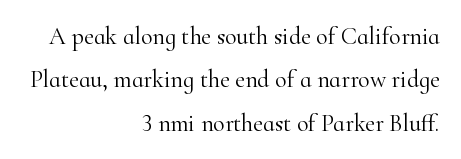
{"italic": "no", "bold": "no", "underline": "no", "align": "right", "line_spacing_ratio": 1.81, "letter_spacing": "normal", "letter_spacing_em": 0.0, "glyph_px": 24}
